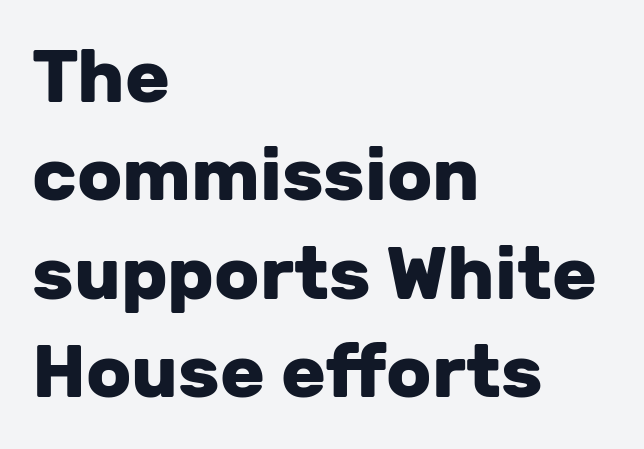
The space directly below the letters is spotless. These lines sit exactly where default settings would place them. Every row of glyphs begins at an identical x-position on the left. You could call the tracking neutral — neither tight nor loose.
